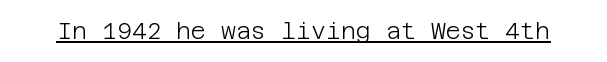
Q: Is the text bold? A: No.
Q: Is the text italic (slanted)? A: No, it is upright.
Q: Is the text underlined? A: Yes.
Q: Is the spacing between letters normal or unusually wide? A: Normal.
